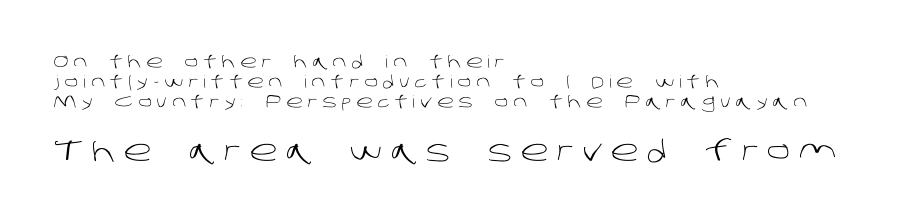
Line beginnings align vertically; line endings do not. The letters look calm and open, with moderate or lighter stems. A student would notice the bottom passage is typeset larger than what precedes it. Think of a printed novel: that variable character pitch is what you see here.
